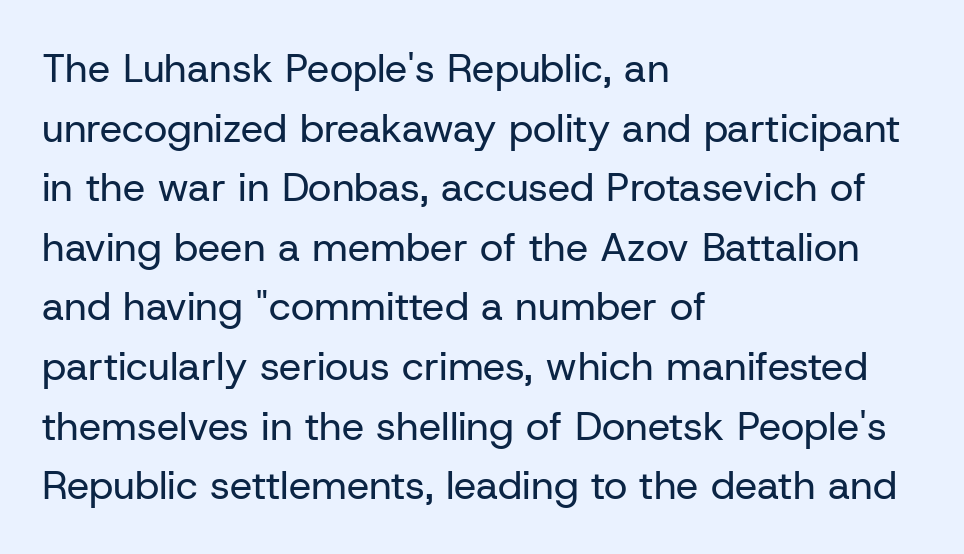
{"serif": "no", "italic": "no", "bold": "no", "weight": "regular", "width": "normal", "stroke_contrast": "low", "x_height": "medium", "monospaced": "no", "underline": "no", "align": "left", "line_spacing": "normal", "line_spacing_ratio": 1.49, "letter_spacing": "normal", "letter_spacing_em": 0.0, "glyph_px": 40}
